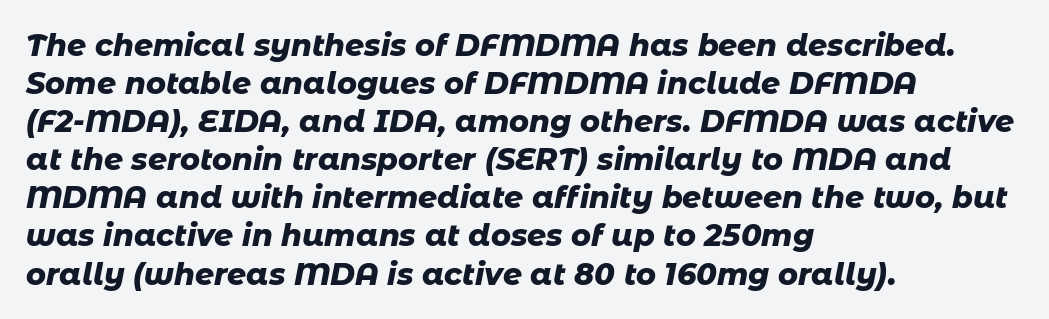
{"italic": "yes", "lean": "right", "slant_degrees": 11, "bold": "yes", "weight": "heavy", "width": "normal", "stroke_contrast": "low", "x_height": "medium", "monospaced": "no", "underline": "no", "align": "left", "line_spacing": "normal", "line_spacing_ratio": 1.27, "letter_spacing": "normal", "letter_spacing_em": 0.0, "glyph_px": 30}
